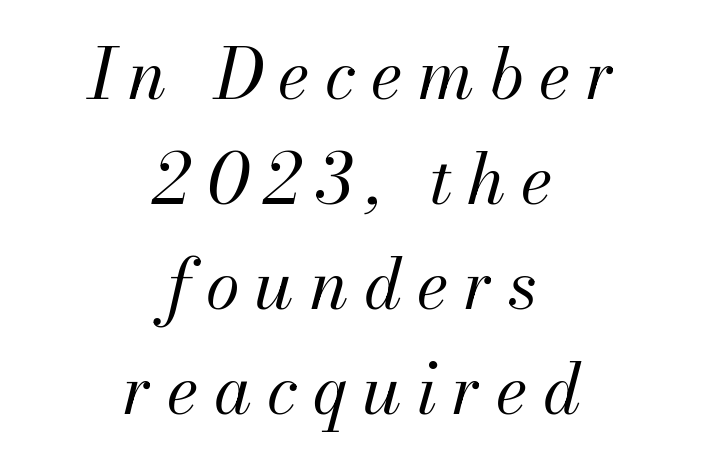
{"italic": "yes", "lean": "right", "slant_degrees": 13, "bold": "no", "weight": "regular", "width": "normal", "stroke_contrast": "medium", "x_height": "small", "monospaced": "no", "underline": "no", "align": "center", "line_spacing": "normal", "line_spacing_ratio": 1.52, "letter_spacing": "wide", "letter_spacing_em": 0.22, "glyph_px": 69}
